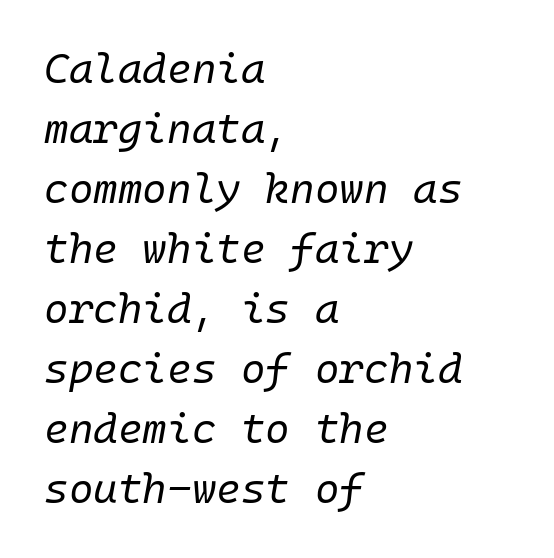
The image shows 42 px regular-weight type, italic (leaning right); set left-aligned, normal line spacing (1.43x), normal letter spacing, not underlined; low stroke contrast and a medium x-height.
